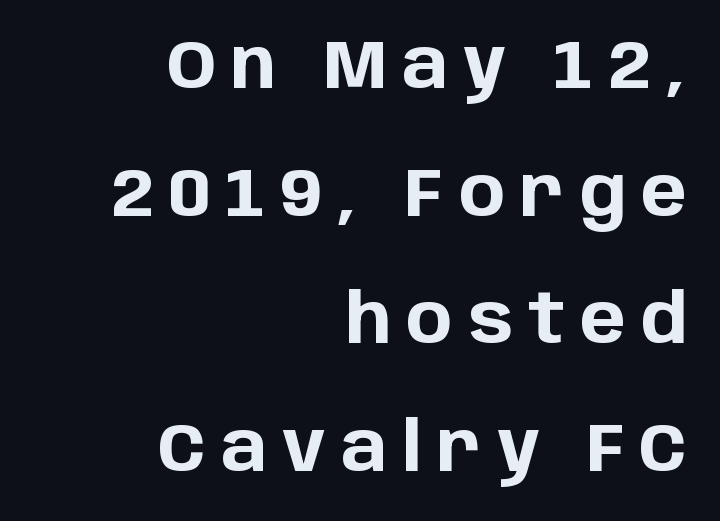
Each glyph is drawn with heavy, bold strokes. The zone under the glyphs is completely vacant. Stroke terminals: plain, sans-serif. Note the varied advance widths — an 'i' is clearly narrower than an 'm'.
